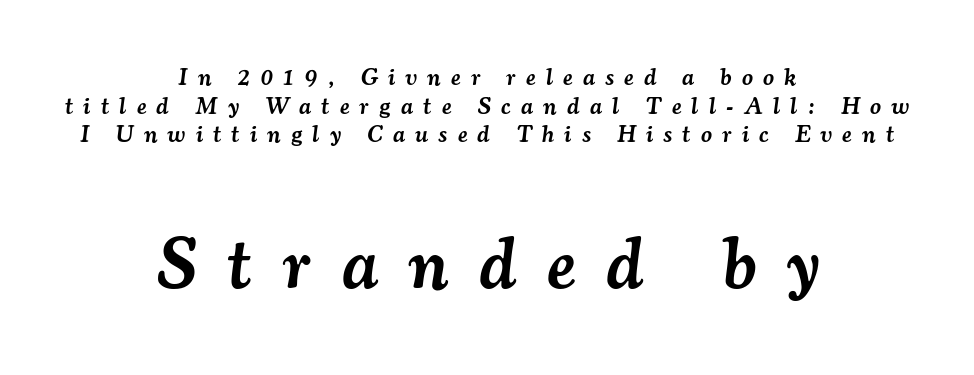
Display-style spreading of the glyphs; the letterfit is very open. Character widths vary here, with narrow letters taking less room than wide ones. Horizontally, the lines are justified to the midpoint only. The second block has been scaled up relative to the first.
